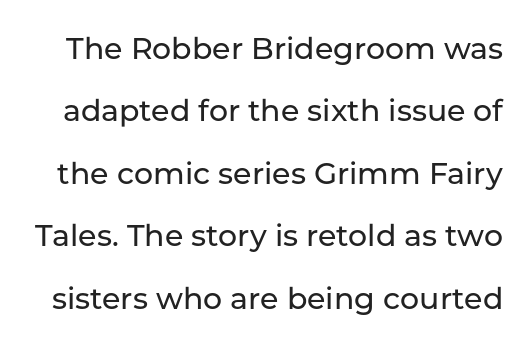
Q: Is the text italic (slanted)? A: No, it is upright.
Q: Is the typeface a serif or a sans-serif typeface? A: Sans-serif.
Q: Is the text underlined? A: No.
Q: Is the spacing between letters normal or unusually wide? A: Normal.
Q: Is the spacing between lines tight, normal or loose? A: Loose.
Q: Width (condensed, normal, or wide)? A: Normal.
Q: Stroke contrast? A: Low.
Q: x-height? A: Medium.
Q: Monospaced? A: No.
